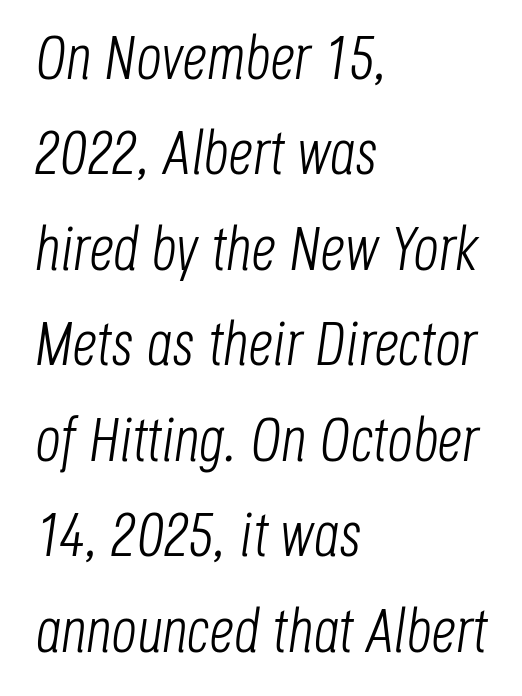
Q: Is the text bold? A: No.
Q: Is the text italic (slanted)? A: Yes, it leans right by about 8 degrees.
Q: Is the text underlined? A: No.
Q: How is the paragraph aligned? A: Left-aligned.
Q: Is the spacing between letters normal or unusually wide? A: Normal.
Q: Is the spacing between lines tight, normal or loose? A: Normal.
Q: Width (condensed, normal, or wide)? A: Condensed.
Q: Stroke contrast? A: Low.
Q: x-height? A: Large.
Q: Monospaced? A: No.
